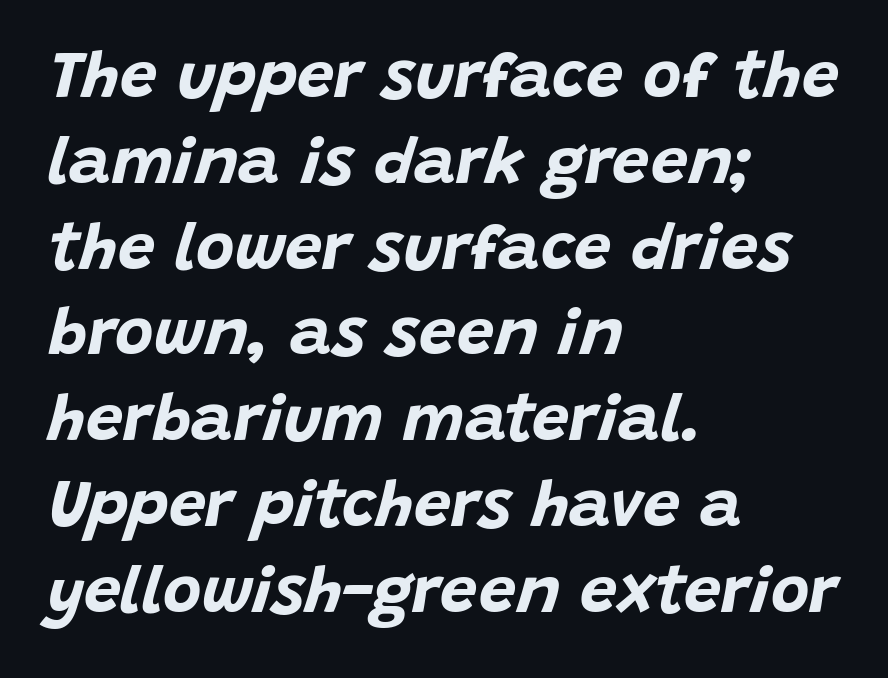
Q: Is the text bold? A: Yes.
Q: Is the text italic (slanted)? A: Yes, it leans right by about 15 degrees.
Q: Is the text underlined? A: No.
Q: How is the paragraph aligned? A: Left-aligned.
Q: Is the spacing between letters normal or unusually wide? A: Normal.
Q: Is the spacing between lines tight, normal or loose? A: Normal.
Q: Width (condensed, normal, or wide)? A: Normal.
Q: Stroke contrast? A: Low.
Q: x-height? A: Large.
Q: Monospaced? A: No.
